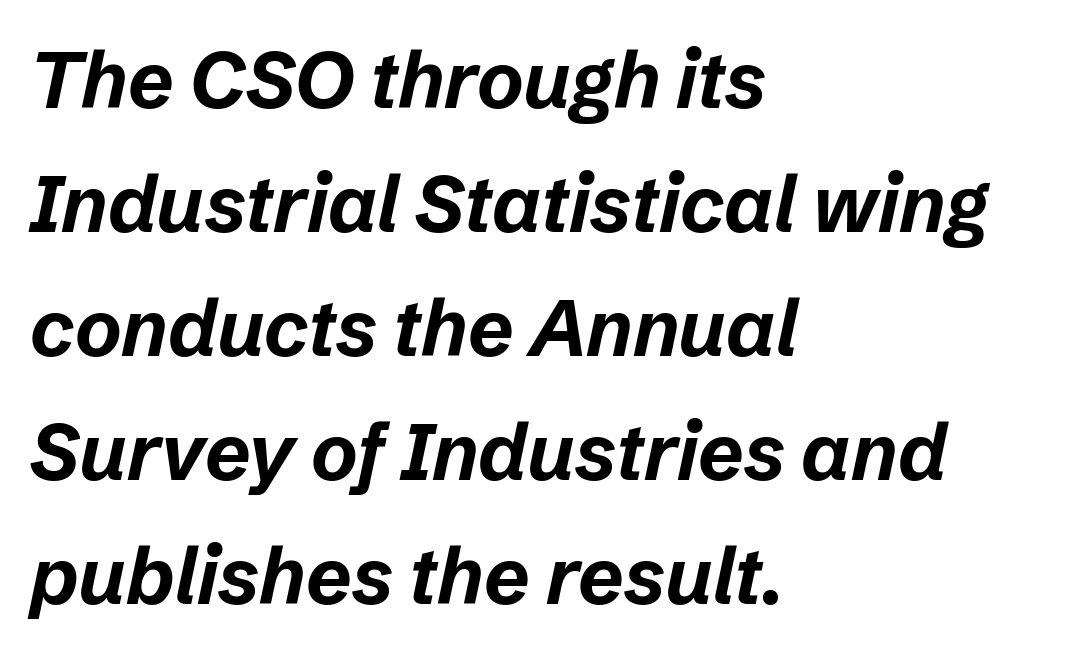
The image shows 79 px bold type, italic (leaning right); set left-aligned, normal line spacing (1.57x), normal letter spacing, not underlined; low stroke contrast and a medium x-height.
